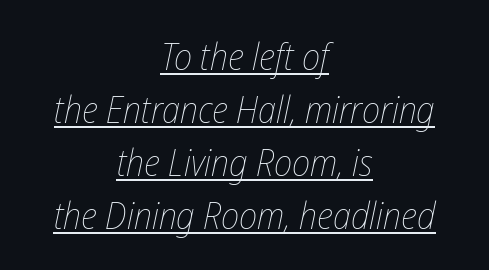
{"italic": "yes", "lean": "right", "slant_degrees": 12, "bold": "no", "weight": "thin", "width": "condensed", "stroke_contrast": "low", "x_height": "medium", "monospaced": "no", "underline": "yes", "align": "center", "line_spacing": "normal", "line_spacing_ratio": 1.43, "letter_spacing": "normal", "letter_spacing_em": 0.0, "glyph_px": 37}
